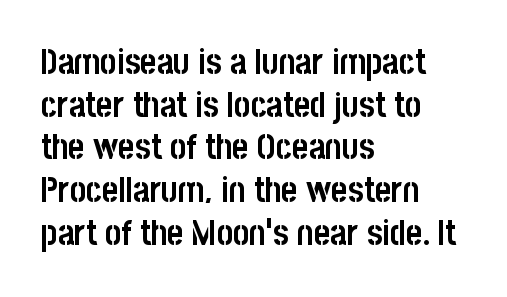
{"serif": "no", "italic": "no", "bold": "yes", "weight": "semibold", "width": "condensed", "stroke_contrast": "low", "x_height": "large", "monospaced": "no", "underline": "no", "align": "left", "line_spacing_ratio": 1.22, "letter_spacing": "normal", "letter_spacing_em": 0.0, "glyph_px": 35}
